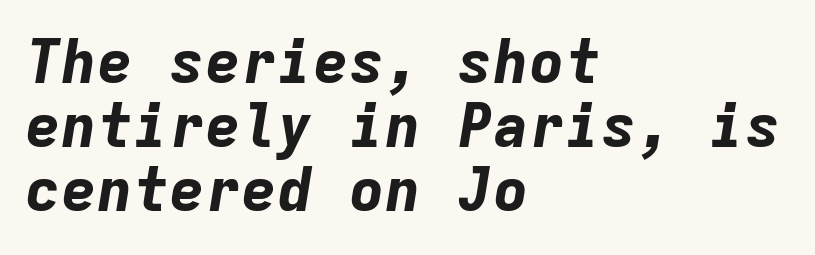
Alignment: flush left. Here the designer chose a console-style face with uniform glyph widths. The type is set solid horizontally, with unmodified tracking. Lines of text with bare space underneath. Italic? Definitely — the glyphs are oblique. Successive baselines arrive quickly, one right under another.
